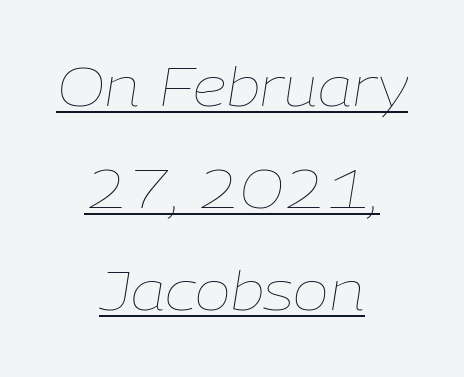
Somebody hit Ctrl+U on this one — the words are underlined. Default kerning and tracking; the words read as compact shapes. Summary of weight: not heavy and not bold. Slant detected: the letters are inclined. If you folded the block vertically in half, each line would mirror itself in length.
